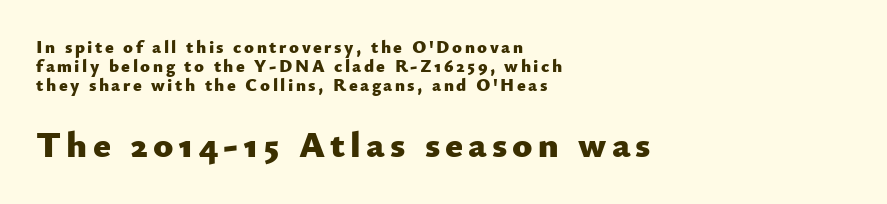
Q: Is the text bold? A: Yes.
Q: Is the text italic (slanted)? A: No, it is upright.
Q: Is the typeface a serif or a sans-serif typeface? A: Sans-serif.
Q: Is the text underlined? A: No.
Q: How is the paragraph aligned? A: Left-aligned.
Q: Is the spacing between lines tight, normal or loose? A: Tight.
Q: Which block of text is set in a larger size, the first (top) or the second (bottom)? A: The second (bottom) one.
Q: Width (condensed, normal, or wide)? A: Normal.
Q: Stroke contrast? A: Low.
Q: x-height? A: Small.
Q: Monospaced? A: No.
